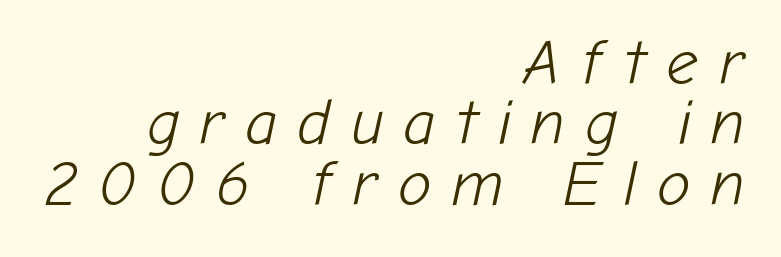
Weight: in the light-to-regular range. These lines huddle together more closely than default settings would place them. Beneath every word, the page is bare. A typesetter would call this proportional, since set widths differ per character.
